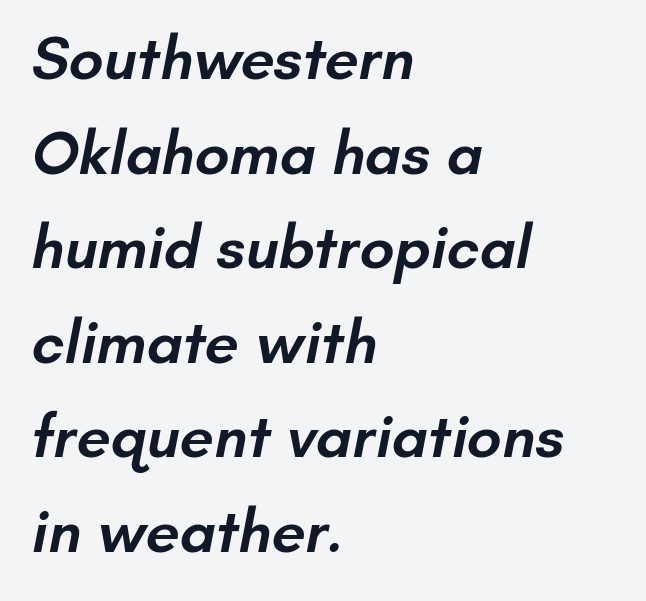
Set as a demibold, roughly 600 on the weight scale. The vertical gap from one line to the next is medium. What stands out about the letter spacing? Nothing — it is the standard amount. Alignment: flush left.
